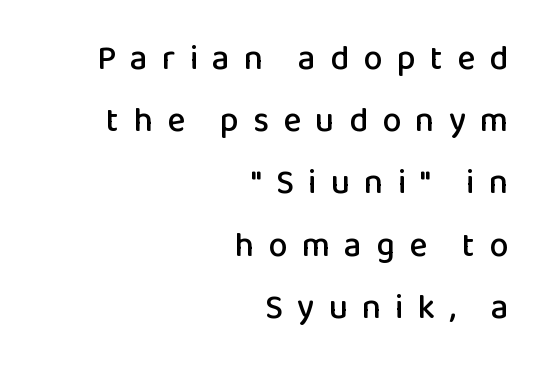
The image shows 34 px sans-serif type, upright; set right-aligned, line spacing 1.83x, unusually wide letter spacing (+0.42 em), not underlined; low stroke contrast and a medium x-height.
